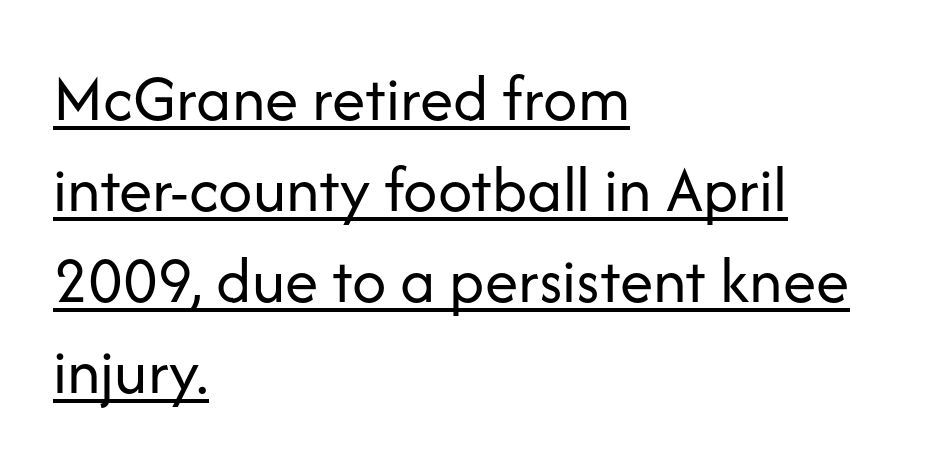
{"serif": "no", "italic": "no", "bold": "no", "weight": "regular", "width": "normal", "stroke_contrast": "low", "x_height": "medium", "monospaced": "no", "underline": "yes", "align": "left", "line_spacing": "normal", "line_spacing_ratio": 1.36, "letter_spacing": "normal", "letter_spacing_em": 0.0, "glyph_px": 67}
